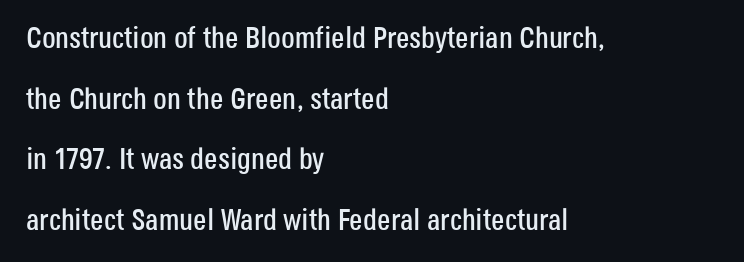
{"serif": "no", "italic": "no", "width": "condensed", "stroke_contrast": "low", "x_height": "large", "monospaced": "no", "underline": "no", "align": "left", "line_spacing": "loose", "line_spacing_ratio": 2.02, "letter_spacing": "normal", "letter_spacing_em": 0.0, "glyph_px": 30}
